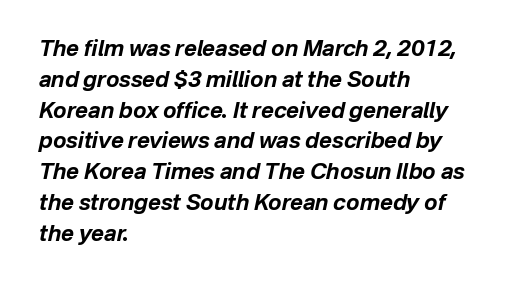
The image shows 22 px bold type, italic (leaning right); set left-aligned, normal line spacing (1.4x), normal letter spacing, not underlined.
